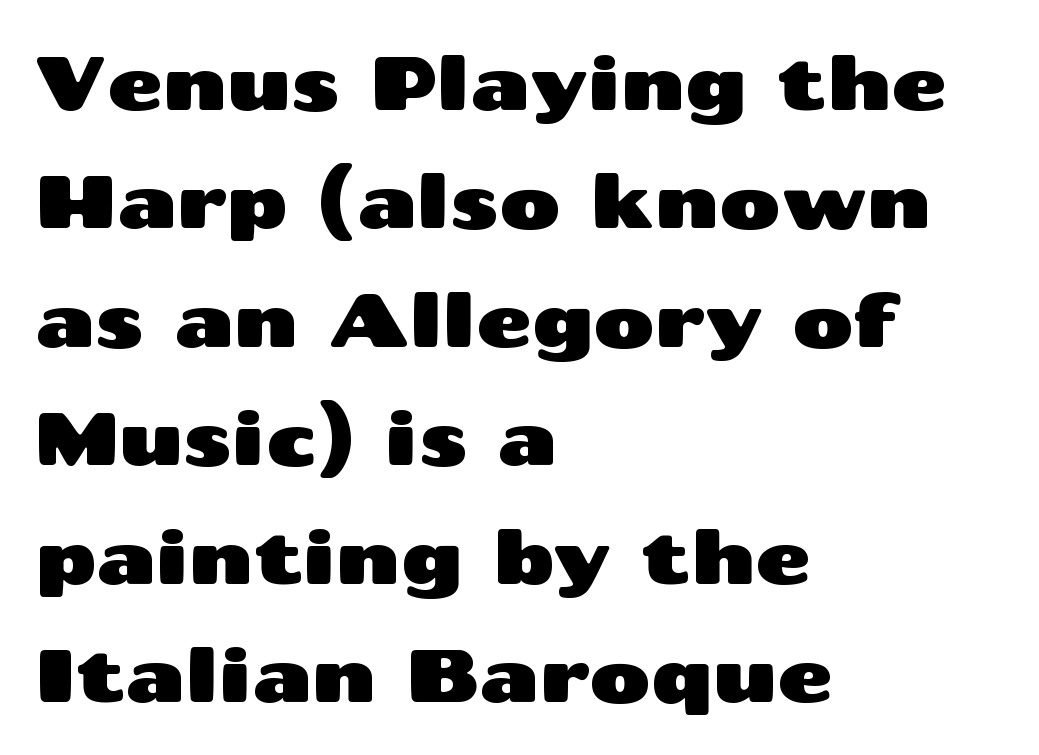
{"serif": "no", "italic": "no", "width": "wide", "stroke_contrast": "medium", "x_height": "medium", "monospaced": "no", "underline": "no", "align": "left", "line_spacing": "normal", "line_spacing_ratio": 1.58, "letter_spacing": "normal", "letter_spacing_em": 0.0, "glyph_px": 75}
